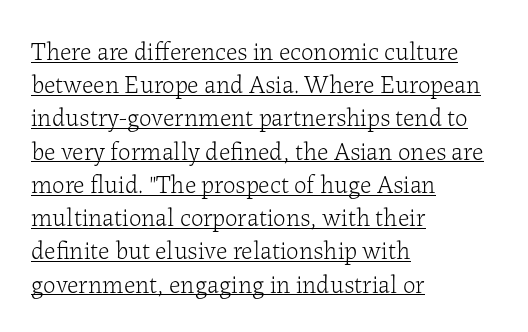
It's the straight-up-and-down kind of type. Between one letter and the next there's only the usual sliver of space. Notice how a bar underscores the lettering throughout. The passage shown stacks its lines at a standard gap. If you drew a ruler down the left edge, every line would touch it.
